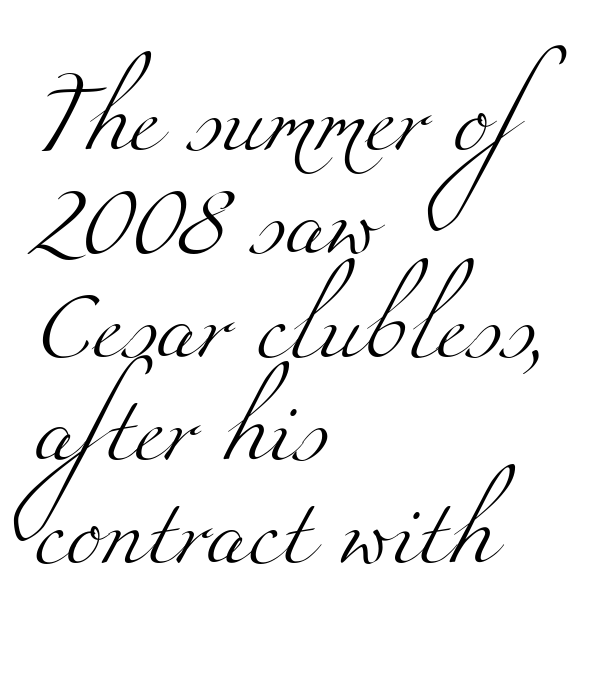
The image shows 68 px light, wide type; set left-aligned, normal line spacing (1.52x), normal letter spacing, not underlined; medium stroke contrast and a small x-height.
